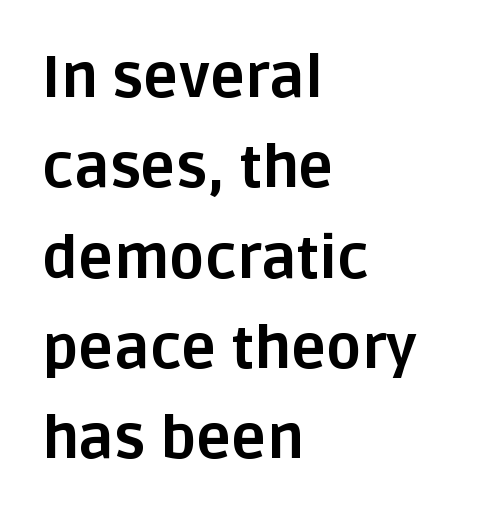
Lines of text with bare space underneath. Layout note: lines flush left. The text was rendered using a sans face with plain stroke endings. Do the characters align in a grid? No, the font is proportional. Posture: straight, roman, zero tilt. Tracking here is standard; glyphs follow each other at the usual distance.
